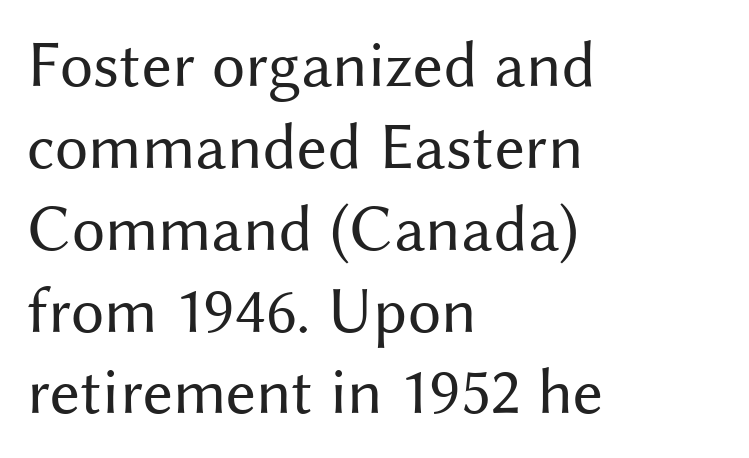
Q: Is the text bold? A: No.
Q: Is the text italic (slanted)? A: No, it is upright.
Q: Is the typeface a serif or a sans-serif typeface? A: Sans-serif.
Q: Is the text underlined? A: No.
Q: How is the paragraph aligned? A: Left-aligned.
Q: Is the spacing between letters normal or unusually wide? A: Normal.
Q: Width (condensed, normal, or wide)? A: Normal.
Q: Stroke contrast? A: Medium.
Q: x-height? A: Medium.
Q: Monospaced? A: No.
